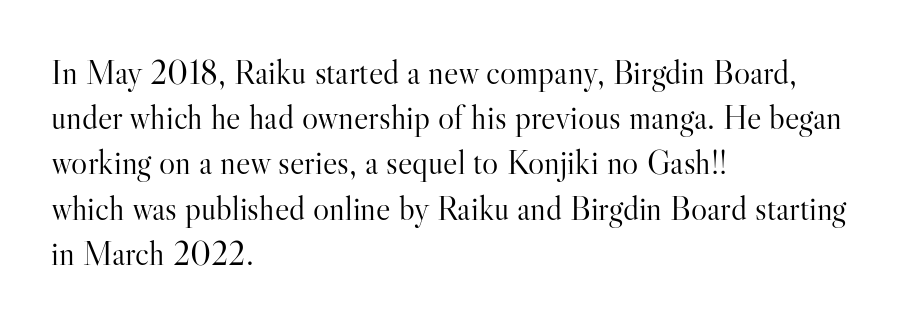
Q: Is the text bold? A: No.
Q: Is the text italic (slanted)? A: No, it is upright.
Q: Is the typeface a serif or a sans-serif typeface? A: Serif.
Q: Is the text underlined? A: No.
Q: How is the paragraph aligned? A: Left-aligned.
Q: Is the spacing between letters normal or unusually wide? A: Normal.
Q: Is the spacing between lines tight, normal or loose? A: Normal.
Q: Width (condensed, normal, or wide)? A: Normal.
Q: Stroke contrast? A: High.
Q: x-height? A: Small.
Q: Monospaced? A: No.
